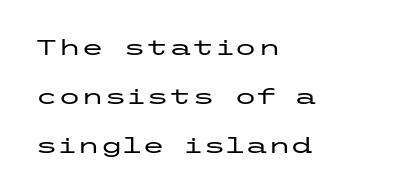
Q: Is the text italic (slanted)? A: No, it is upright.
Q: Is the text underlined? A: No.
Q: How is the paragraph aligned? A: Left-aligned.
Q: Is the spacing between letters normal or unusually wide? A: Normal.
Q: Is the spacing between lines tight, normal or loose? A: Loose.
